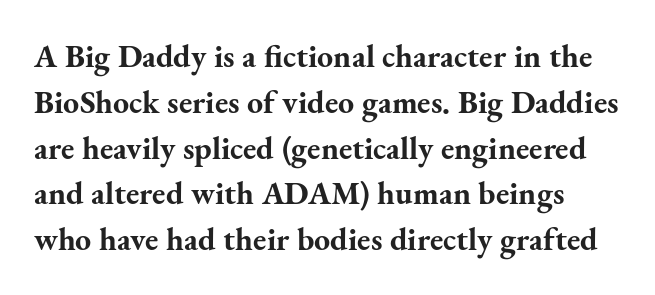
{"serif": "yes", "italic": "no", "bold": "yes", "weight": "bold", "width": "normal", "stroke_contrast": "medium", "x_height": "small", "monospaced": "no", "underline": "no", "line_spacing": "normal", "line_spacing_ratio": 1.43, "letter_spacing": "normal", "letter_spacing_em": 0.0, "glyph_px": 32}
